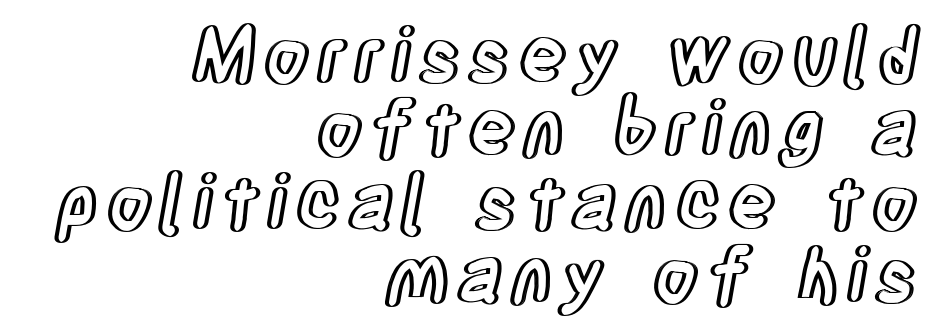
One glance says dense: line gaps are narrower than usual. The glyphs are unaccompanied by any horizontal stroke below them. The letters advance in unequal steps, a hallmark of proportional type. Teacher's note: observe the even right margin — that is flush-right alignment.
